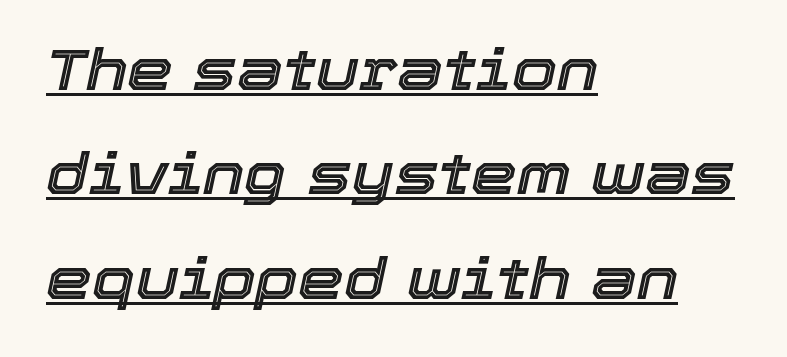
The image shows 58 px text type, italic (leaning right); set left-aligned, line spacing 1.8x, normal letter spacing, underlined; a medium x-height.
